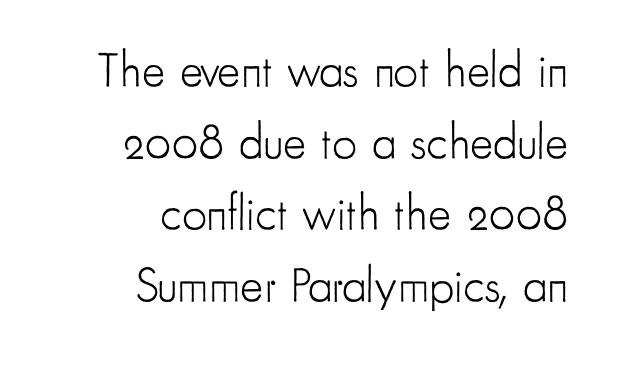
{"serif": "no", "italic": "no", "bold": "no", "weight": "light", "width": "condensed", "stroke_contrast": "low", "x_height": "small", "monospaced": "no", "underline": "no", "align": "right", "line_spacing": "normal", "line_spacing_ratio": 1.46, "letter_spacing": "normal", "letter_spacing_em": 0.0, "glyph_px": 49}
